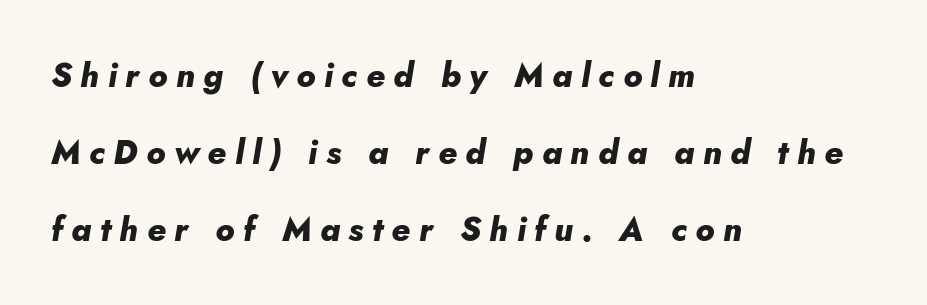
Think of a printed novel: that variable character pitch is what you see here. Typeset ragged right — the left edge is the straight one. The type is letterspaced generously, with wide tracking. The glyphs are unaccompanied by any horizontal stroke below them.
